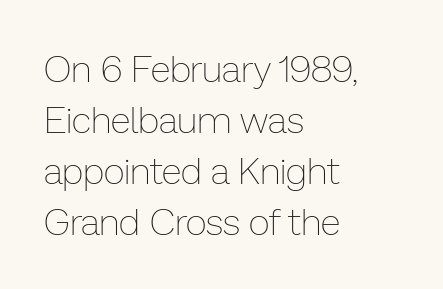
The image shows 37 px thin type, upright; set left-aligned, normal line spacing (1.38x), normal letter spacing, not underlined; low stroke contrast and a medium x-height.
